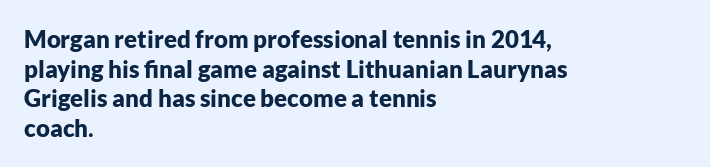
{"italic": "no", "bold": "yes", "underline": "no", "align": "left", "line_spacing_ratio": 1.23, "letter_spacing": "normal", "letter_spacing_em": 0.0, "glyph_px": 24}
